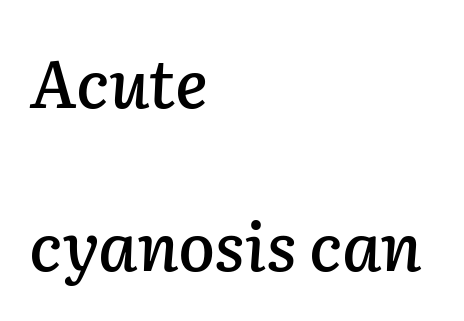
Q: Is the text italic (slanted)? A: Yes, it leans right by about 2 degrees.
Q: Is the text underlined? A: No.
Q: How is the paragraph aligned? A: Left-aligned.
Q: Is the spacing between letters normal or unusually wide? A: Normal.
Q: Is the spacing between lines tight, normal or loose? A: Loose.
Q: Width (condensed, normal, or wide)? A: Normal.
Q: Stroke contrast? A: Low.
Q: x-height? A: Medium.
Q: Monospaced? A: No.
